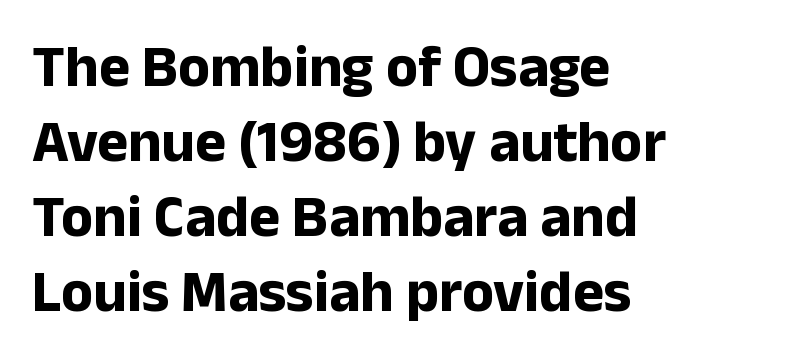
{"serif": "no", "italic": "no", "bold": "yes", "weight": "bold", "width": "normal", "stroke_contrast": "low", "x_height": "medium", "monospaced": "no", "underline": "no", "align": "left", "line_spacing": "normal", "line_spacing_ratio": 1.27, "letter_spacing": "normal", "letter_spacing_em": 0.0, "glyph_px": 59}
